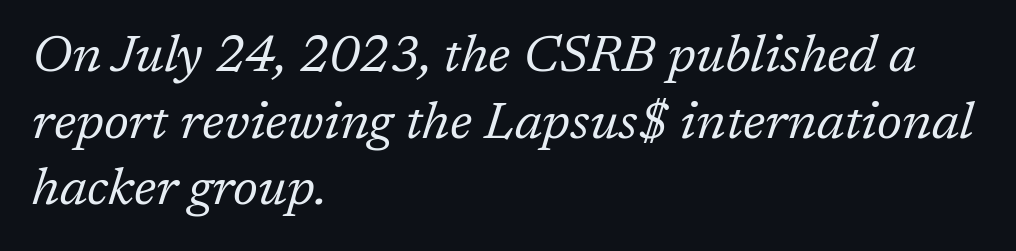
Q: Is the text bold? A: No.
Q: Is the text italic (slanted)? A: Yes, it leans right by about 17 degrees.
Q: Is the typeface a serif or a sans-serif typeface? A: Serif.
Q: Is the text underlined? A: No.
Q: How is the paragraph aligned? A: Left-aligned.
Q: Is the spacing between letters normal or unusually wide? A: Normal.
Q: Is the spacing between lines tight, normal or loose? A: Normal.
Q: Width (condensed, normal, or wide)? A: Normal.
Q: Stroke contrast? A: Low.
Q: x-height? A: Medium.
Q: Monospaced? A: No.
